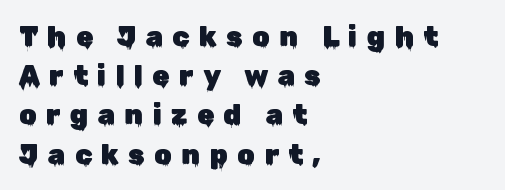
Q: Is the text italic (slanted)? A: No, it is upright.
Q: Is the typeface a serif or a sans-serif typeface? A: Sans-serif.
Q: Is the text underlined? A: No.
Q: How is the paragraph aligned? A: Left-aligned.
Q: Is the spacing between letters normal or unusually wide? A: Unusually wide.
Q: Is the spacing between lines tight, normal or loose? A: Normal.
Q: Width (condensed, normal, or wide)? A: Normal.
Q: Stroke contrast? A: Low.
Q: x-height? A: Medium.
Q: Monospaced? A: No.
